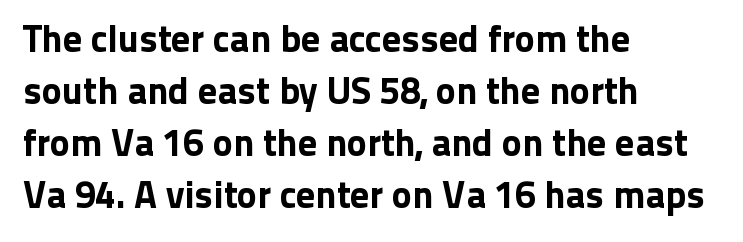
The image shows 38 px sans-serif type, upright; set left-aligned, normal line spacing (1.37x), normal letter spacing, not underlined; low stroke contrast and a medium x-height.
